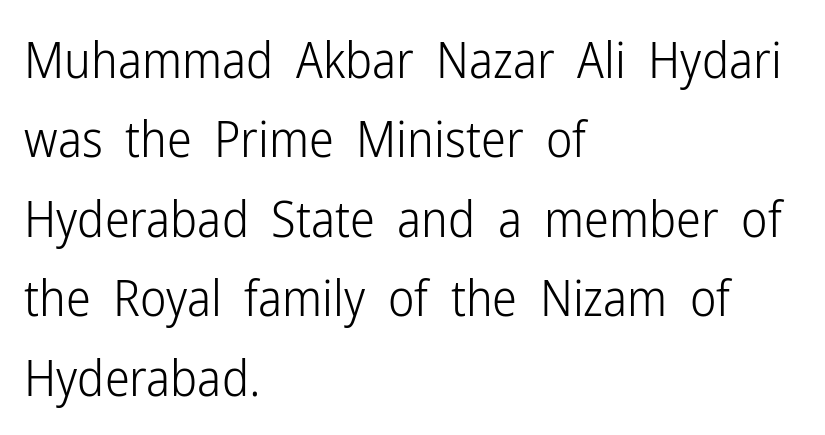
Q: Is the text bold? A: No.
Q: Is the text italic (slanted)? A: No, it is upright.
Q: Is the typeface a serif or a sans-serif typeface? A: Sans-serif.
Q: Is the text underlined? A: No.
Q: How is the paragraph aligned? A: Left-aligned.
Q: Is the spacing between letters normal or unusually wide? A: Normal.
Q: Is the spacing between lines tight, normal or loose? A: Normal.
Q: Width (condensed, normal, or wide)? A: Condensed.
Q: Stroke contrast? A: Low.
Q: x-height? A: Medium.
Q: Monospaced? A: No.
